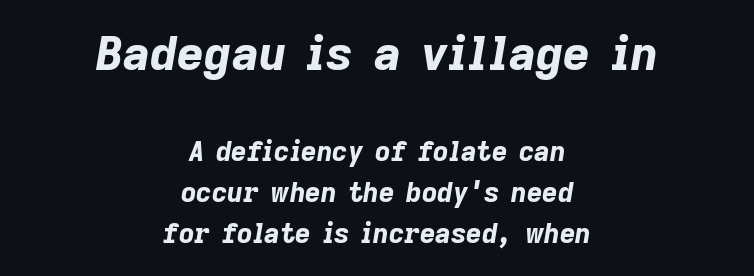
{"italic": "yes", "lean": "right", "slant_degrees": 9, "bold": "yes", "weight": "bold", "width": "normal", "stroke_contrast": "low", "x_height": "medium", "monospaced": "no", "underline": "no", "align": "center", "line_spacing": "normal", "line_spacing_ratio": 1.53, "letter_spacing": "normal", "letter_spacing_em": 0.0, "larger_block": "first", "size_ratio": 1.74, "glyph_px": 47}
